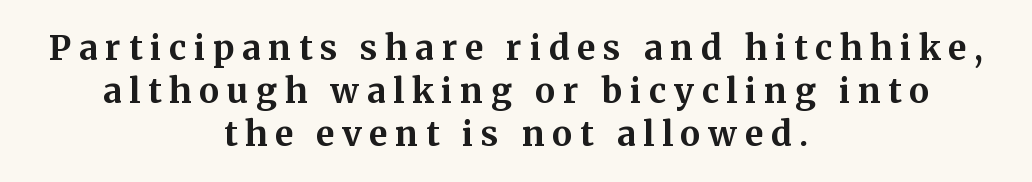
Q: Is the text bold? A: Yes.
Q: Is the text italic (slanted)? A: No, it is upright.
Q: Is the typeface a serif or a sans-serif typeface? A: Serif.
Q: Is the text underlined? A: No.
Q: How is the paragraph aligned? A: Centered.
Q: Is the spacing between letters normal or unusually wide? A: Unusually wide.
Q: Is the spacing between lines tight, normal or loose? A: Normal.
Q: Width (condensed, normal, or wide)? A: Normal.
Q: Stroke contrast? A: Medium.
Q: x-height? A: Medium.
Q: Monospaced? A: No.
